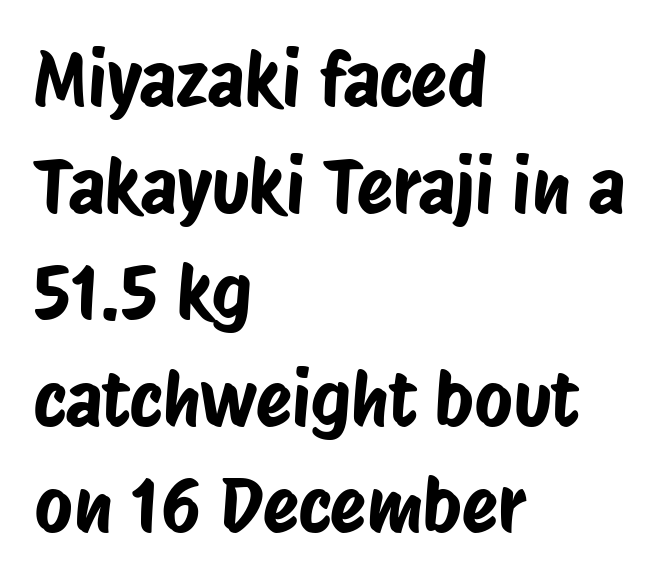
Q: Is the typeface a serif or a sans-serif typeface? A: Sans-serif.
Q: Is the text underlined? A: No.
Q: How is the paragraph aligned? A: Left-aligned.
Q: Is the spacing between letters normal or unusually wide? A: Normal.
Q: Is the spacing between lines tight, normal or loose? A: Normal.
Q: Width (condensed, normal, or wide)? A: Condensed.
Q: Stroke contrast? A: Low.
Q: x-height? A: Large.
Q: Monospaced? A: No.
